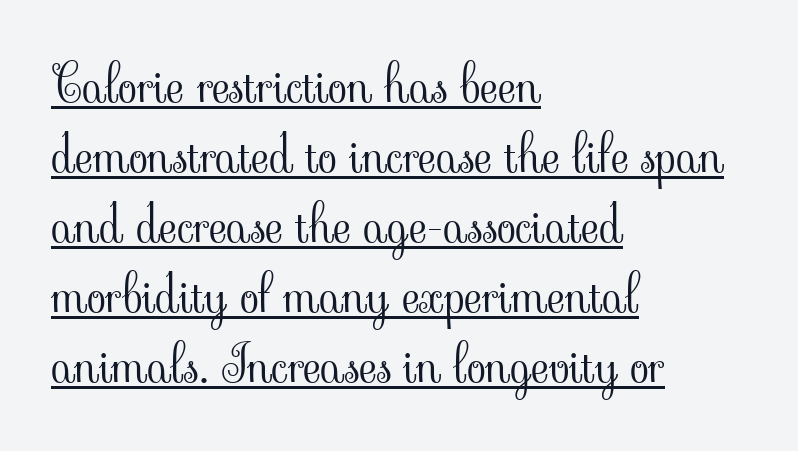
Q: Is the text bold? A: No.
Q: Is the text italic (slanted)? A: No, it is upright.
Q: Is the typeface a serif or a sans-serif typeface? A: Serif.
Q: Is the text underlined? A: Yes.
Q: How is the paragraph aligned? A: Left-aligned.
Q: Is the spacing between letters normal or unusually wide? A: Normal.
Q: Is the spacing between lines tight, normal or loose? A: Normal.
Q: Width (condensed, normal, or wide)? A: Normal.
Q: Stroke contrast? A: Low.
Q: x-height? A: Small.
Q: Monospaced? A: No.
